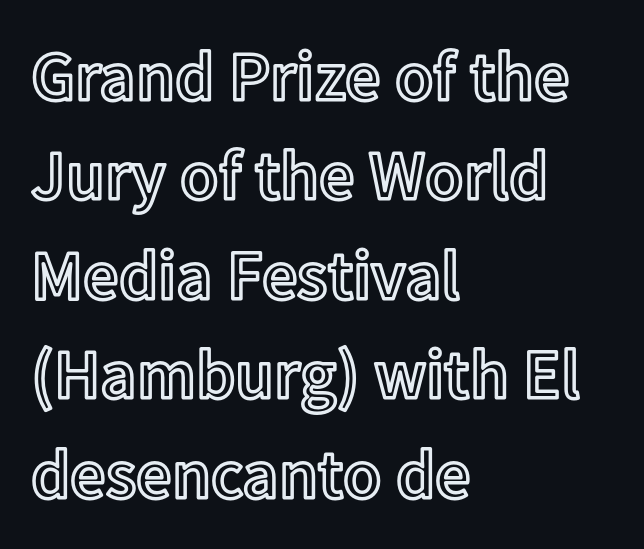
{"italic": "no", "width": "normal", "x_height": "medium", "monospaced": "no", "underline": "no", "align": "left", "line_spacing": "normal", "line_spacing_ratio": 1.42, "letter_spacing": "normal", "letter_spacing_em": 0.0, "glyph_px": 70}
